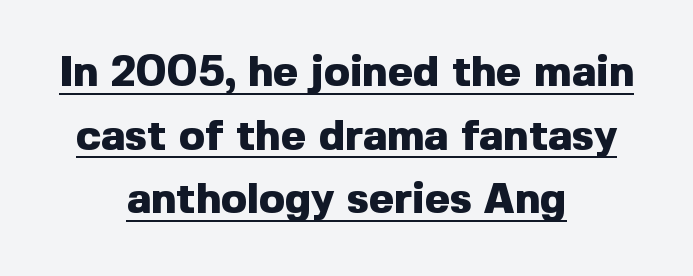
Q: Is the text bold? A: Yes.
Q: Is the text italic (slanted)? A: No, it is upright.
Q: Is the typeface a serif or a sans-serif typeface? A: Sans-serif.
Q: Is the text underlined? A: Yes.
Q: How is the paragraph aligned? A: Centered.
Q: Is the spacing between letters normal or unusually wide? A: Normal.
Q: Is the spacing between lines tight, normal or loose? A: Normal.
Q: Width (condensed, normal, or wide)? A: Normal.
Q: x-height? A: Medium.
Q: Monospaced? A: No.
